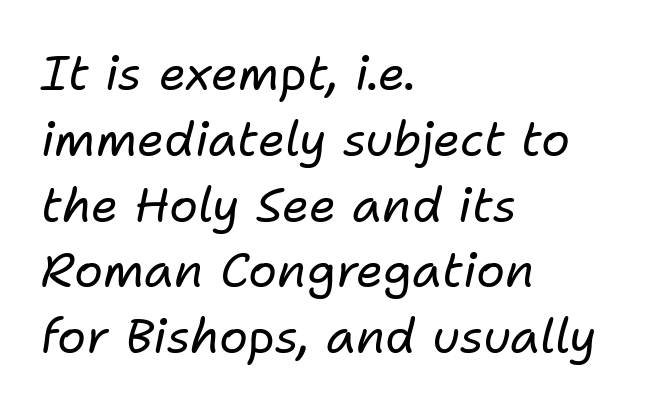
Summary of vertical rhythm: regular, with standard interline spacing. Observe the lean: these are italic letterforms. The letters sit at their default tracking, neither squeezed nor spread. All the whitespace from short lines collects on the right. This is not heavy type; no bold has been used.
